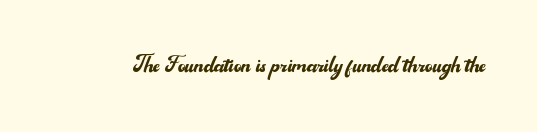
The image shows 29 px regular-weight sans-serif type; set normal letter spacing, not underlined; medium stroke contrast and a small x-height.
